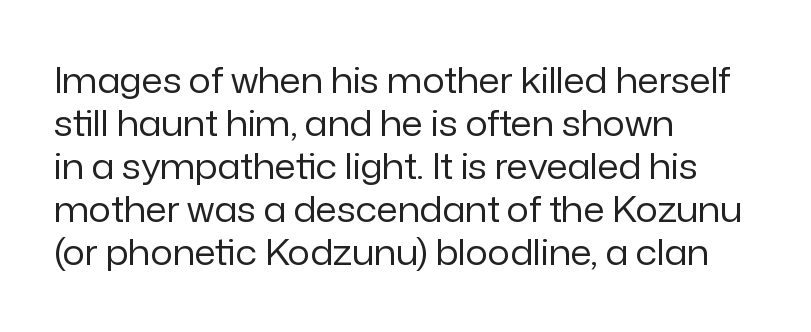
{"serif": "no", "italic": "no", "bold": "no", "weight": "regular", "width": "normal", "stroke_contrast": "low", "x_height": "medium", "monospaced": "no", "underline": "no", "align": "left", "line_spacing_ratio": 1.23, "letter_spacing": "normal", "letter_spacing_em": 0.0, "glyph_px": 35}
